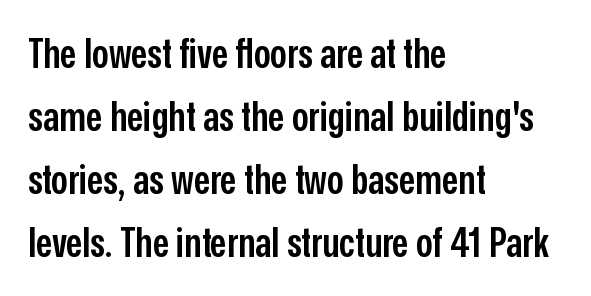
Does extra space separate the letters? No, they use regular spacing. Note the varied advance widths — an 'i' is clearly narrower than an 'm'. The rendering shows plain stroke endings on the letterforms — a sans-serif design. Rows of type keep a routine distance in the vertical direction.
